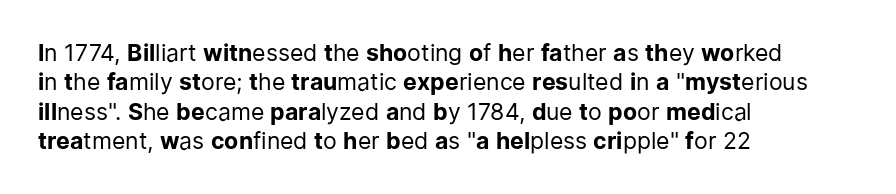
{"italic": "no", "bold": "no", "underline": "no", "align": "left", "line_spacing": "normal", "line_spacing_ratio": 1.28, "letter_spacing": "normal", "letter_spacing_em": 0.0, "glyph_px": 23}
